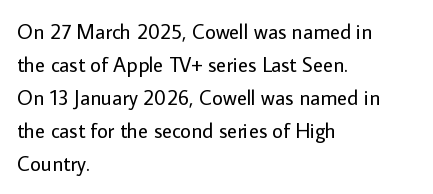
Q: Is the text bold? A: No.
Q: Is the text italic (slanted)? A: No, it is upright.
Q: Is the text underlined? A: No.
Q: How is the paragraph aligned? A: Left-aligned.
Q: Is the spacing between letters normal or unusually wide? A: Normal.
Q: Is the spacing between lines tight, normal or loose? A: Normal.
